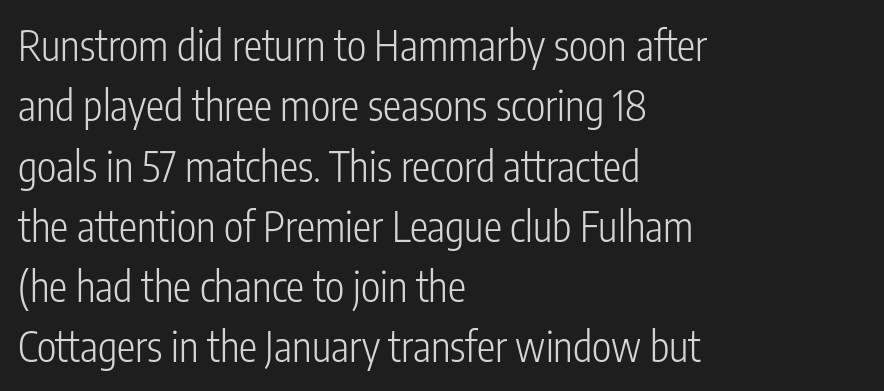
{"serif": "no", "italic": "no", "bold": "no", "weight": "light", "width": "condensed", "stroke_contrast": "low", "x_height": "medium", "monospaced": "no", "underline": "no", "align": "left", "line_spacing": "normal", "line_spacing_ratio": 1.47, "letter_spacing": "normal", "letter_spacing_em": 0.0, "glyph_px": 41}
